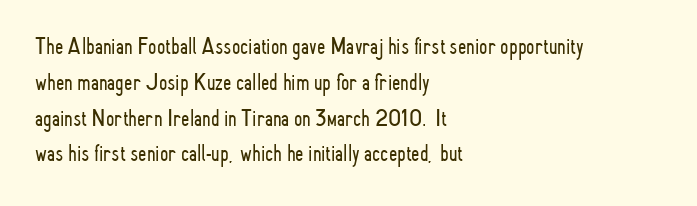
Q: Is the text bold? A: No.
Q: Is the text italic (slanted)? A: No, it is upright.
Q: Is the text underlined? A: No.
Q: How is the paragraph aligned? A: Left-aligned.
Q: Is the spacing between letters normal or unusually wide? A: Normal.
Q: Is the spacing between lines tight, normal or loose? A: Normal.
